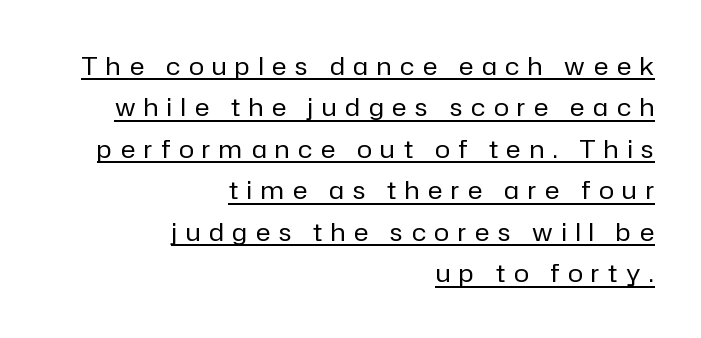
{"italic": "no", "bold": "no", "underline": "yes", "align": "right", "line_spacing": "normal", "line_spacing_ratio": 1.66, "letter_spacing": "wide", "letter_spacing_em": 0.35, "glyph_px": 25}
